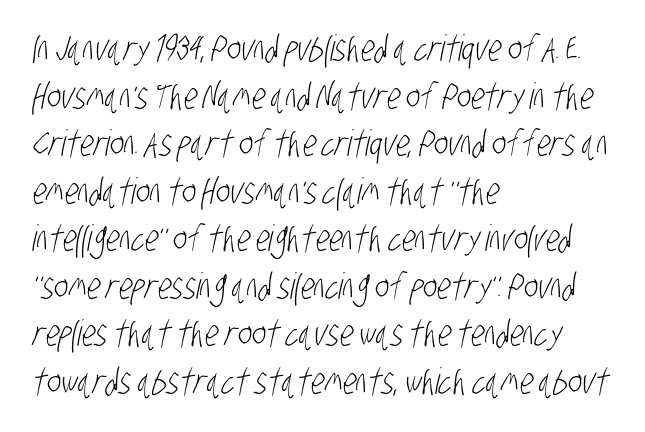
Letter spacing: default. Interline gaps are of average width in this sample. Think standard paragraph weight, or any step lighter than that. Letterform terminals end flat and unadorned throughout the passage. The letters advance in unequal steps, a hallmark of proportional type. The text block is weighted toward the left margin, trailing off unevenly rightward.
